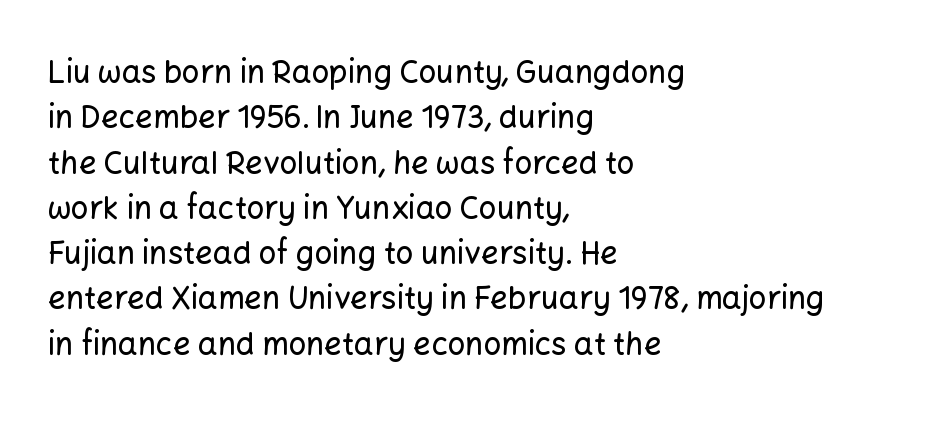
Q: Is the text italic (slanted)? A: No, it is upright.
Q: Is the typeface a serif or a sans-serif typeface? A: Sans-serif.
Q: Is the text underlined? A: No.
Q: How is the paragraph aligned? A: Left-aligned.
Q: Is the spacing between letters normal or unusually wide? A: Normal.
Q: Is the spacing between lines tight, normal or loose? A: Normal.
Q: Width (condensed, normal, or wide)? A: Normal.
Q: Stroke contrast? A: Low.
Q: x-height? A: Medium.
Q: Monospaced? A: No.
